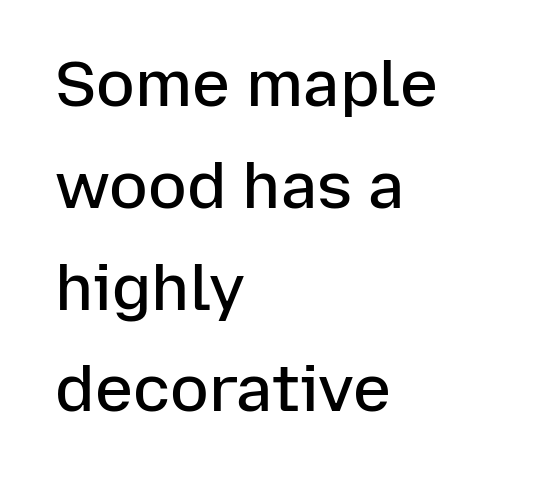
Q: Is the text bold? A: Semi-bold.
Q: Is the text italic (slanted)? A: No, it is upright.
Q: Is the typeface a serif or a sans-serif typeface? A: Sans-serif.
Q: Is the text underlined? A: No.
Q: How is the paragraph aligned? A: Left-aligned.
Q: Is the spacing between letters normal or unusually wide? A: Normal.
Q: Is the spacing between lines tight, normal or loose? A: Normal.
Q: Width (condensed, normal, or wide)? A: Normal.
Q: Stroke contrast? A: Low.
Q: x-height? A: Medium.
Q: Monospaced? A: No.
